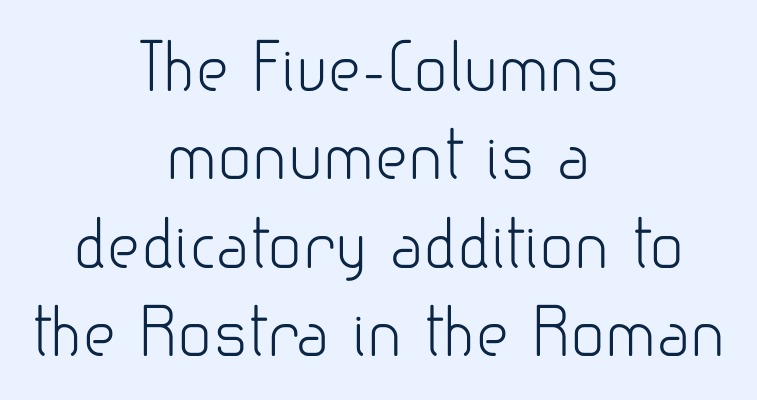
Short note: letters normally spaced. Note: no serifs on the glyphs. A student would call this center alignment; a typographer would say set centered. Here the designer chose a conventional face with non-uniform glyph widths. Summary of vertical rhythm: regular, with standard interline spacing.
